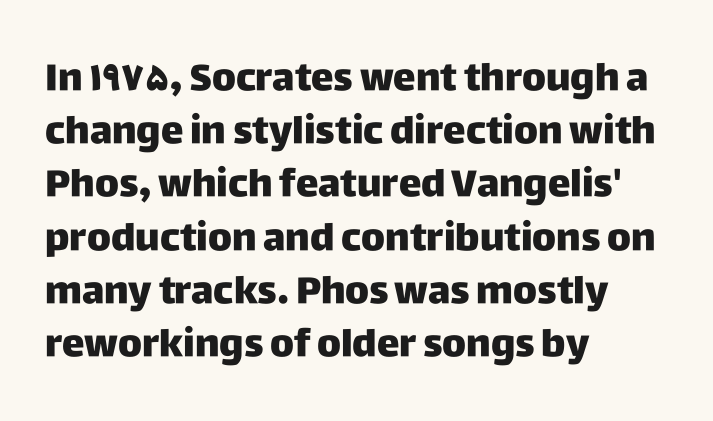
{"serif": "no", "italic": "no", "width": "normal", "stroke_contrast": "low", "x_height": "large", "monospaced": "no", "underline": "no", "align": "left", "line_spacing": "normal", "line_spacing_ratio": 1.4, "letter_spacing": "normal", "letter_spacing_em": 0.0, "glyph_px": 38}
